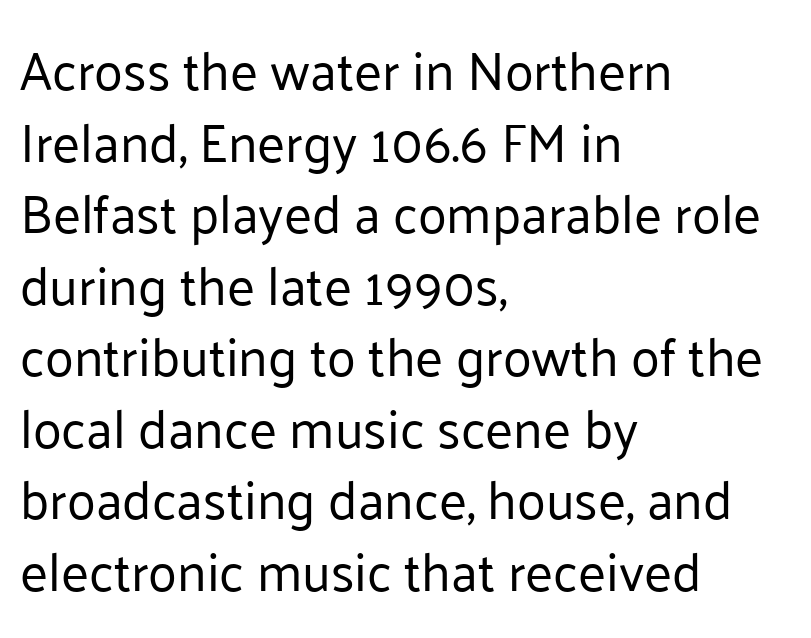
{"serif": "no", "italic": "no", "bold": "no", "weight": "regular", "width": "normal", "stroke_contrast": "low", "x_height": "medium", "monospaced": "no", "underline": "no", "align": "left", "line_spacing": "normal", "line_spacing_ratio": 1.35, "letter_spacing": "normal", "letter_spacing_em": 0.0, "glyph_px": 53}
